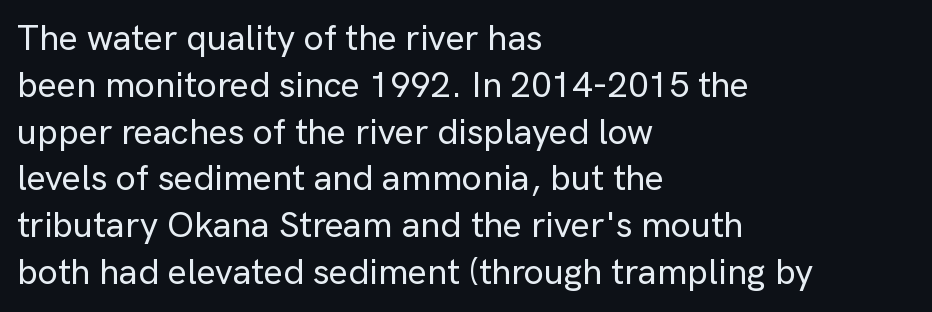
Honestly, the row spacing looks completely unremarkable. This is the regular roman posture of the typeface. Underline: absent. The horizontal fit of the characters is conventional and even.
